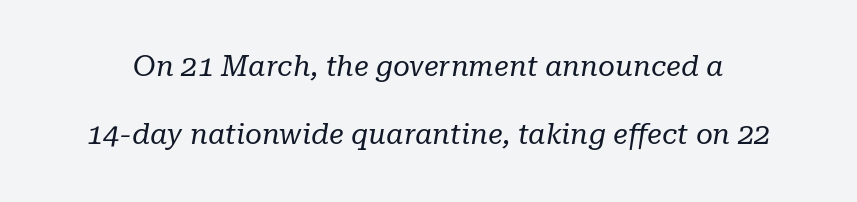
Q: Is the text bold? A: No.
Q: Is the text italic (slanted)? A: Yes, it leans right by about 10 degrees.
Q: Is the typeface a serif or a sans-serif typeface? A: Serif.
Q: Is the text underlined? A: No.
Q: Is the spacing between letters normal or unusually wide? A: Normal.
Q: Is the spacing between lines tight, normal or loose? A: Loose.
Q: Width (condensed, normal, or wide)? A: Normal.
Q: Stroke contrast? A: Low.
Q: x-height? A: Medium.
Q: Monospaced? A: No.
